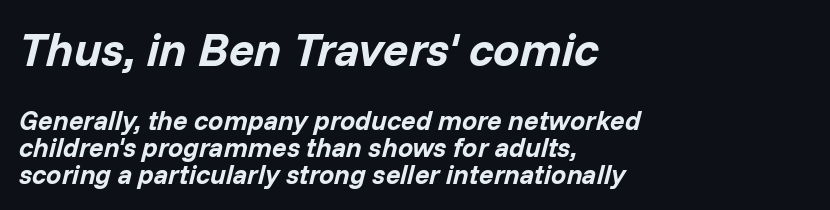
The image shows 47 px bold type, italic (leaning right); set left-aligned, tight line spacing (0.99x), normal letter spacing, not underlined; the first (top) block is 1.74x larger; low stroke contrast and a medium x-height.
